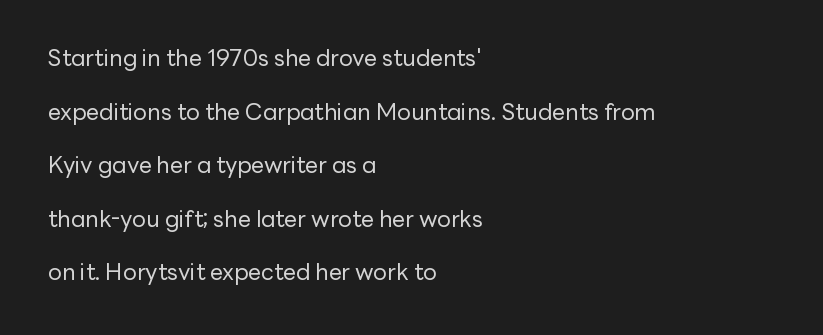
The image shows 23 px text type, upright; set left-aligned, loose line spacing (2.33x), normal letter spacing, not underlined.
